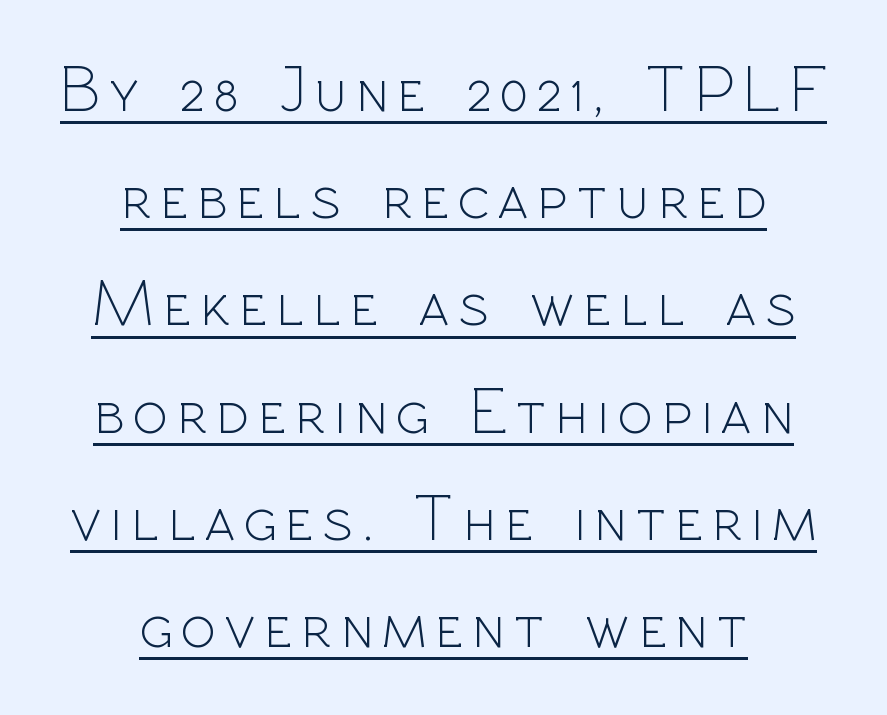
{"serif": "no", "italic": "no", "bold": "no", "weight": "light", "width": "normal", "x_height": "medium", "monospaced": "no", "underline": "yes", "align": "center", "line_spacing": "normal", "line_spacing_ratio": 1.65, "glyph_px": 65}
